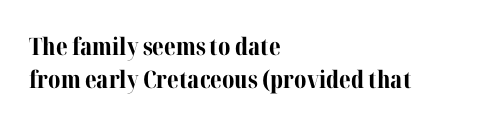
The rendering uses a moderate line-height, typical for paragraphs. The typography opts for an upright posture over an oblique one. Each word holds together tightly as a unit, with standard inter-letter gaps. Left-aligned paragraph, ragged on the right. The sample has been set heavy, in full bold. The string is rendered with underlining switched off.
